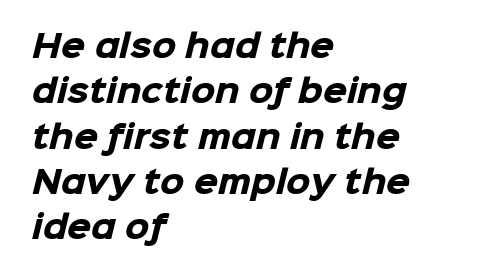
{"serif": "no", "bold": "yes", "weight": "heavy", "width": "normal", "stroke_contrast": "low", "x_height": "medium", "monospaced": "no", "underline": "no", "align": "left", "line_spacing": "normal", "line_spacing_ratio": 1.46, "letter_spacing": "normal", "letter_spacing_em": 0.0, "glyph_px": 31}
